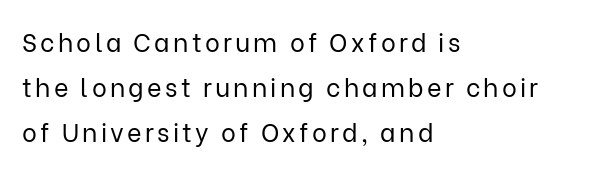
{"italic": "no", "bold": "no", "underline": "no", "align": "left", "line_spacing_ratio": 1.81, "glyph_px": 25}
